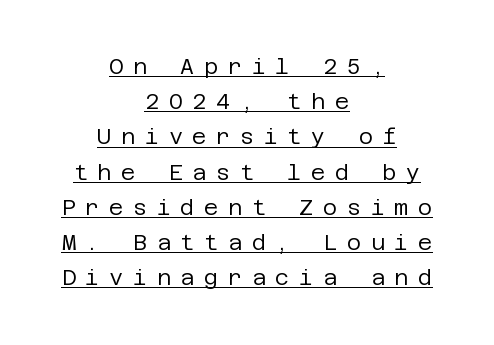
The image shows 22 px text type, upright; set centered, normal line spacing (1.6x), unusually wide letter spacing (+0.43 em), underlined.
